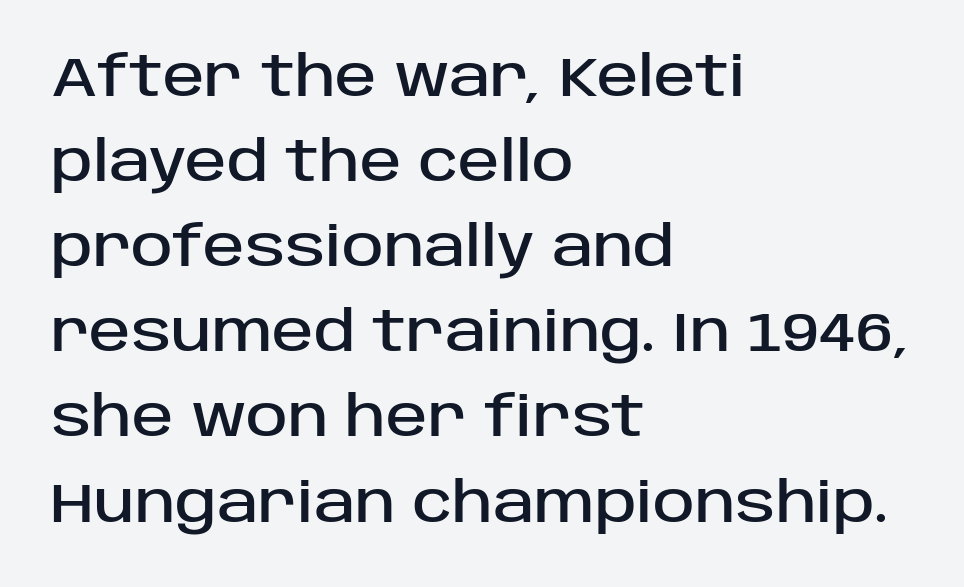
The image shows 56 px sans-serif type, upright; set left-aligned, normal line spacing (1.52x), normal letter spacing, not underlined; low stroke contrast and a large x-height.
